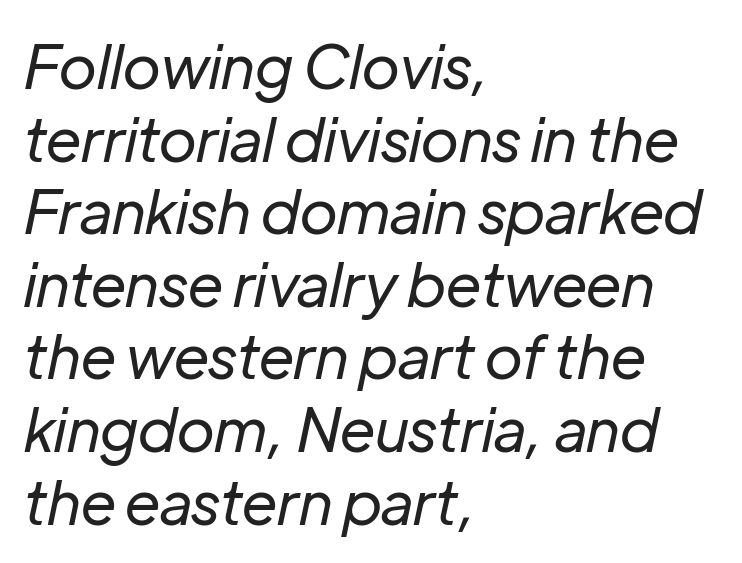
The image shows 60 px regular-weight type, italic (leaning right); set left-aligned, line spacing 1.21x, normal letter spacing, not underlined; low stroke contrast and a medium x-height.
